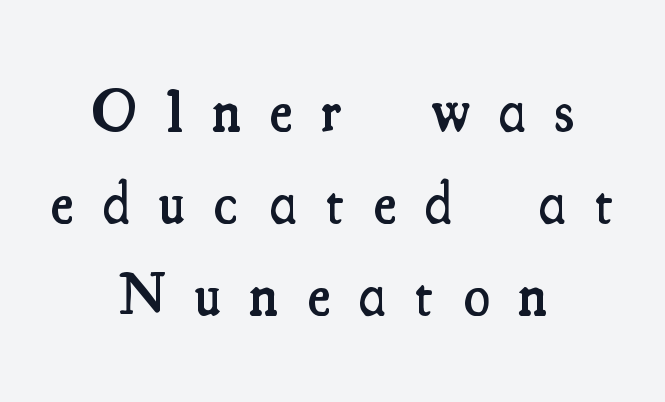
The image shows 60 px semibold, condensed serif type, upright; set centered, normal line spacing (1.53x), unusually wide letter spacing (+0.5 em), not underlined; medium stroke contrast and a small x-height.
